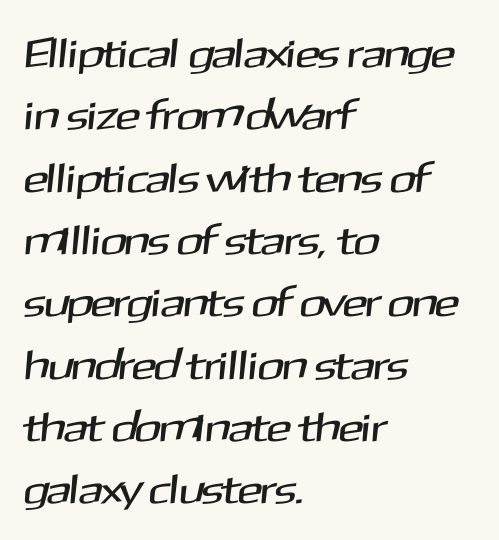
Alignment: flush left. The face used here is rendered with its standard letterfit. A clean baseline with only descenders dipping below it. Quick note: interline space is typical. Look at the bottom of the vertical strokes: they stop flat, with no serifs.
